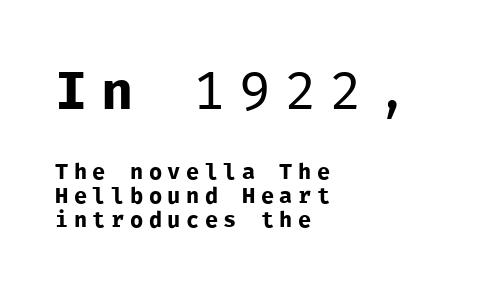
The image shows 54 px regular-weight sans-serif type, upright, monospaced; set left-aligned, tight line spacing (1.09x), unusually wide letter spacing (+0.25 em), not underlined; the first (top) block is 2.45x larger; low stroke contrast and a medium x-height.
